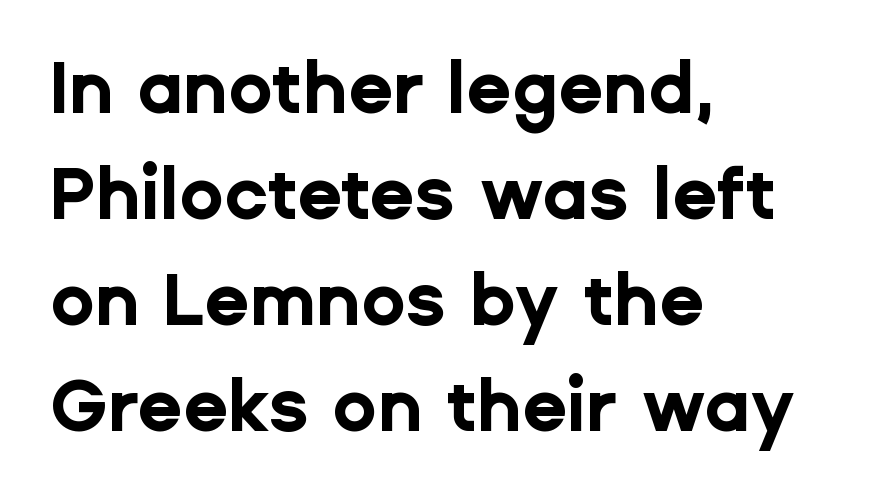
How are the letters spaced? Ordinarily, with no added tracking. Thick stems and heavy bowls — unmistakably bold. The letters advance in unequal steps, a hallmark of proportional type. A bare baseline throughout the passage. Vertically, the passage feels balanced, rows spaced as you'd expect.
